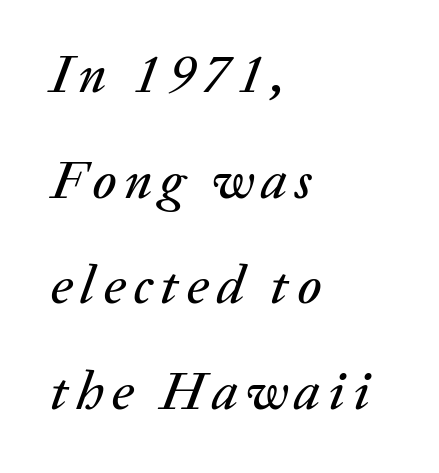
When letters slant like this, we call the style italic. Compared with a centered layout, this one pins lines to the left instead. You could not count columns in this text — the font is proportionally spaced. The space directly below the letters is spotless. These lines stand farther apart than default settings would place them.
